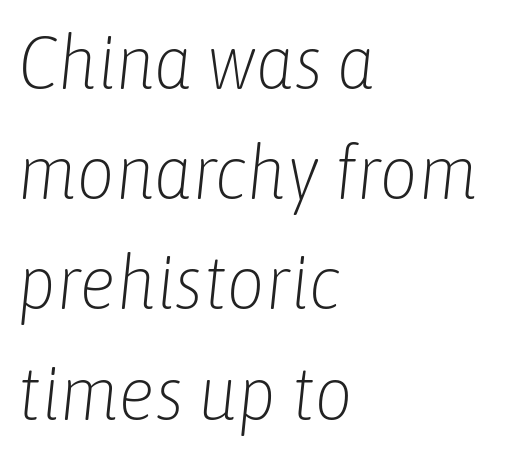
Q: Is the text bold? A: No.
Q: Is the text italic (slanted)? A: Yes, it leans right by about 6 degrees.
Q: Is the text underlined? A: No.
Q: How is the paragraph aligned? A: Left-aligned.
Q: Is the spacing between letters normal or unusually wide? A: Normal.
Q: Is the spacing between lines tight, normal or loose? A: Normal.
Q: Width (condensed, normal, or wide)? A: Condensed.
Q: Stroke contrast? A: Low.
Q: x-height? A: Medium.
Q: Monospaced? A: No.
